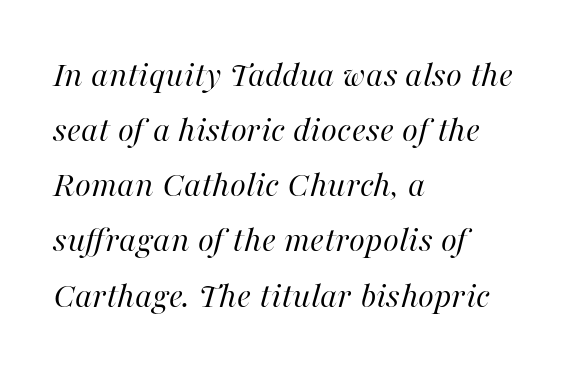
The image shows 37 px regular-weight type, italic (leaning right); set left-aligned, normal line spacing (1.49x), normal letter spacing, not underlined; high stroke contrast and a medium x-height.
